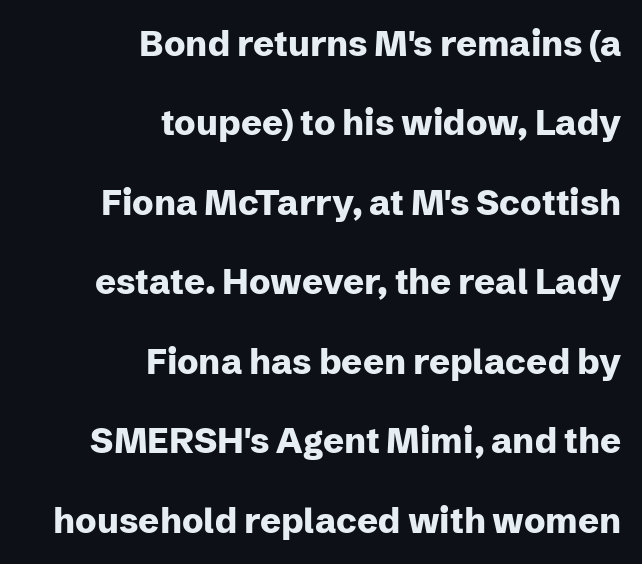
{"serif": "no", "italic": "no", "bold": "yes", "weight": "heavy", "width": "normal", "stroke_contrast": "low", "x_height": "medium", "monospaced": "no", "underline": "no", "align": "right", "line_spacing": "loose", "line_spacing_ratio": 2.27, "letter_spacing": "normal", "letter_spacing_em": 0.0, "glyph_px": 35}
